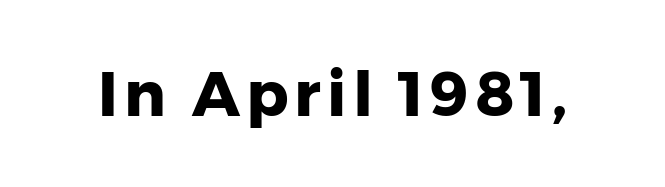
{"serif": "no", "italic": "no", "bold": "yes", "weight": "heavy", "width": "normal", "stroke_contrast": "low", "x_height": "medium", "monospaced": "no", "underline": "no", "glyph_px": 62}
